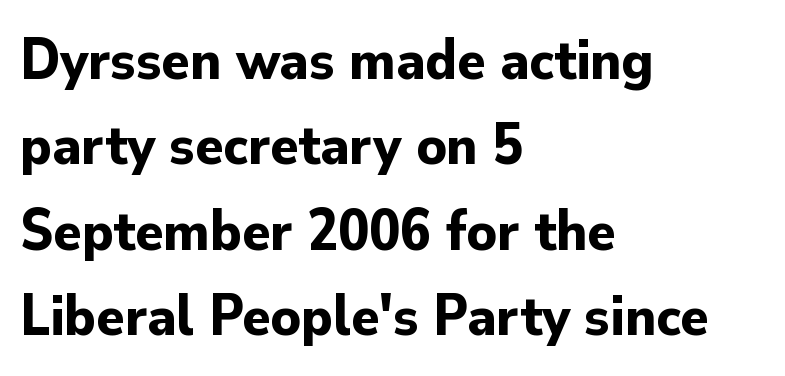
The image shows 58 px bold sans-serif type, upright; set left-aligned, normal line spacing (1.47x), normal letter spacing, not underlined; low stroke contrast and a small x-height.
